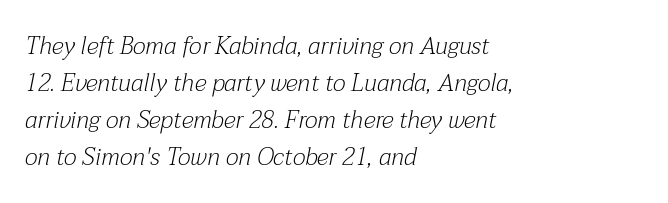
{"italic": "yes", "lean": "right", "slant_degrees": 12, "bold": "no", "underline": "no", "align": "left", "line_spacing": "normal", "line_spacing_ratio": 1.54, "letter_spacing": "normal", "letter_spacing_em": 0.0, "glyph_px": 24}
